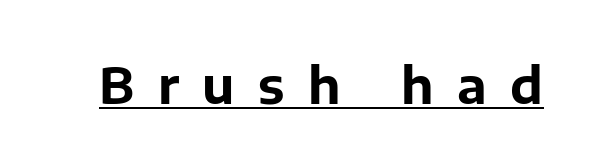
The image shows 50 px bold sans-serif type, upright; set unusually wide letter spacing (+0.47 em), underlined; low stroke contrast and a medium x-height.
